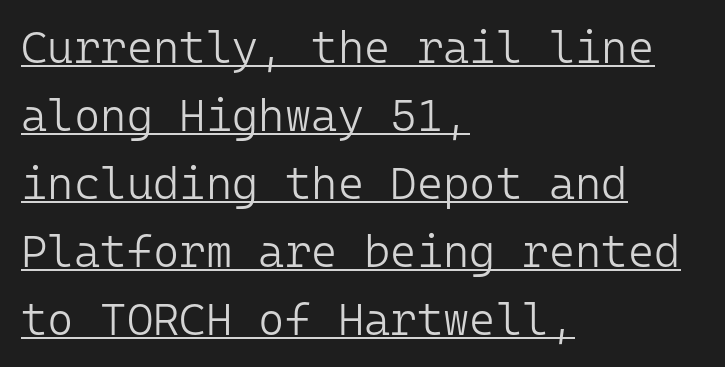
Q: Is the text bold? A: No.
Q: Is the text italic (slanted)? A: No, it is upright.
Q: Is the typeface a serif or a sans-serif typeface? A: Sans-serif.
Q: Is the text underlined? A: Yes.
Q: How is the paragraph aligned? A: Left-aligned.
Q: Is the spacing between letters normal or unusually wide? A: Normal.
Q: Is the spacing between lines tight, normal or loose? A: Normal.
Q: Width (condensed, normal, or wide)? A: Normal.
Q: Stroke contrast? A: Low.
Q: x-height? A: Medium.
Q: Monospaced? A: Yes.
